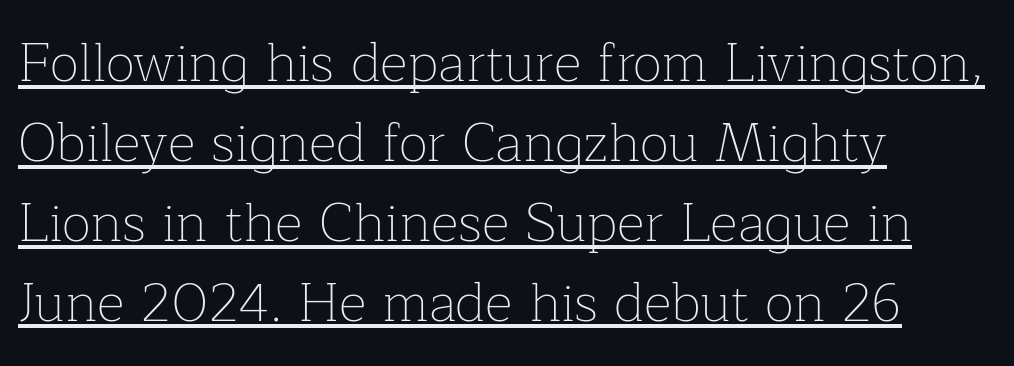
The image shows 54 px thin serif type, upright; set left-aligned, normal line spacing (1.48x), normal letter spacing, underlined; low stroke contrast and a medium x-height.
